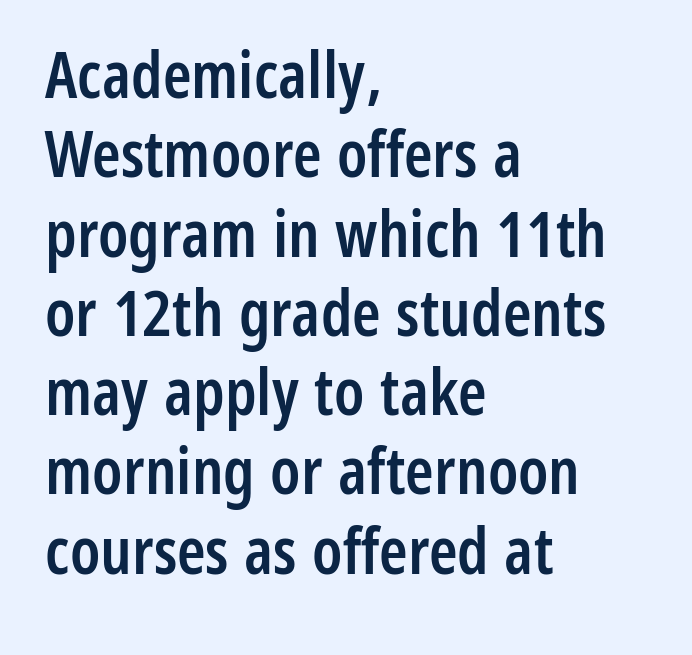
Tall strokes in this sample are plumb rather than angled. Quick note: underline off. The line texture is even and compact thanks to regular tracking. A typesetter would call this proportional, since set widths differ per character. The glyphs have the mass of a demibold cut, below bold. Does the copy run flush right? No — it runs flush left.
